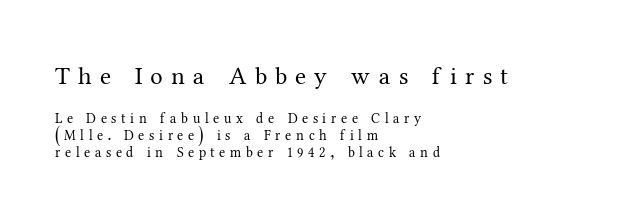
{"italic": "no", "bold": "no", "underline": "no", "align": "left", "line_spacing_ratio": 1.23, "letter_spacing": "wide", "letter_spacing_em": 0.33, "larger_block": "first", "size_ratio": 1.79, "glyph_px": 25}
